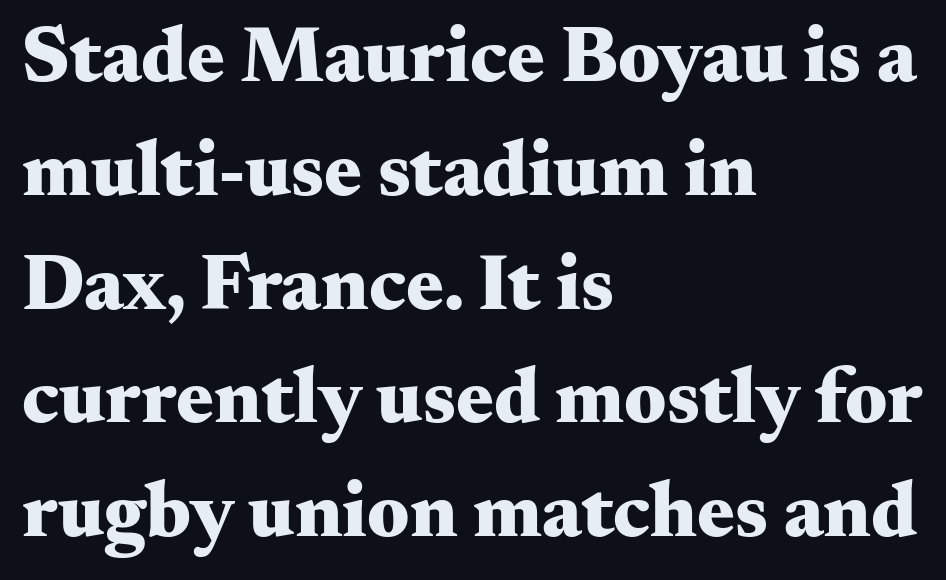
{"serif": "yes", "italic": "no", "bold": "yes", "weight": "heavy", "width": "wide", "stroke_contrast": "medium", "x_height": "small", "monospaced": "no", "underline": "no", "align": "left", "line_spacing": "normal", "line_spacing_ratio": 1.44, "letter_spacing": "normal", "letter_spacing_em": 0.0, "glyph_px": 79}
